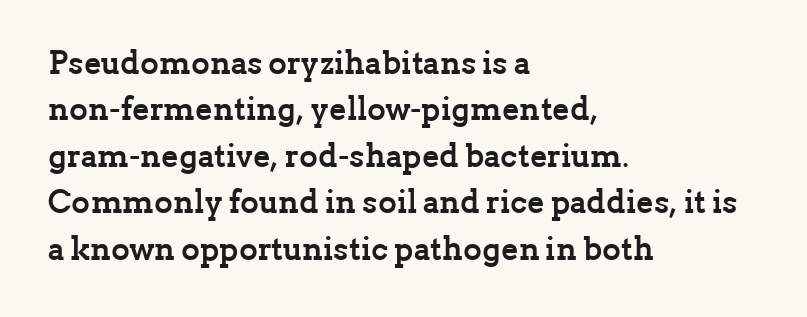
Q: Is the text bold? A: Yes.
Q: Is the text italic (slanted)? A: No, it is upright.
Q: Is the typeface a serif or a sans-serif typeface? A: Serif.
Q: Is the text underlined? A: No.
Q: How is the paragraph aligned? A: Left-aligned.
Q: Is the spacing between letters normal or unusually wide? A: Normal.
Q: Is the spacing between lines tight, normal or loose? A: Normal.
Q: Width (condensed, normal, or wide)? A: Normal.
Q: Stroke contrast? A: Low.
Q: x-height? A: Medium.
Q: Monospaced? A: No.
